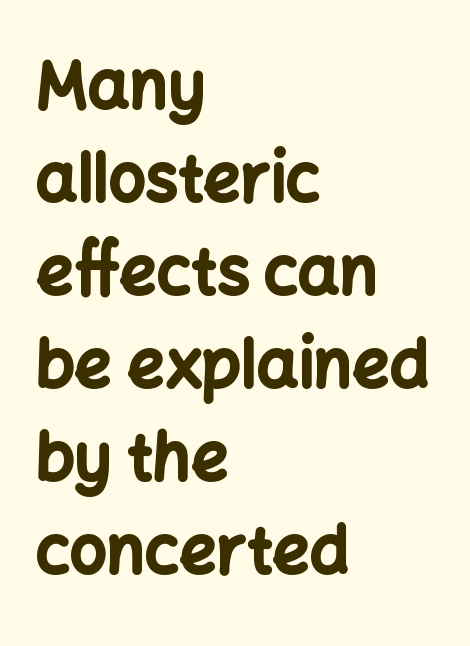
The passage shown is typed in a proportional face where columns would drift. You can tell from the bare stems that sans-serif type was used. As a designer I'd log this as weight 700, bold. Quick note: underline off.
